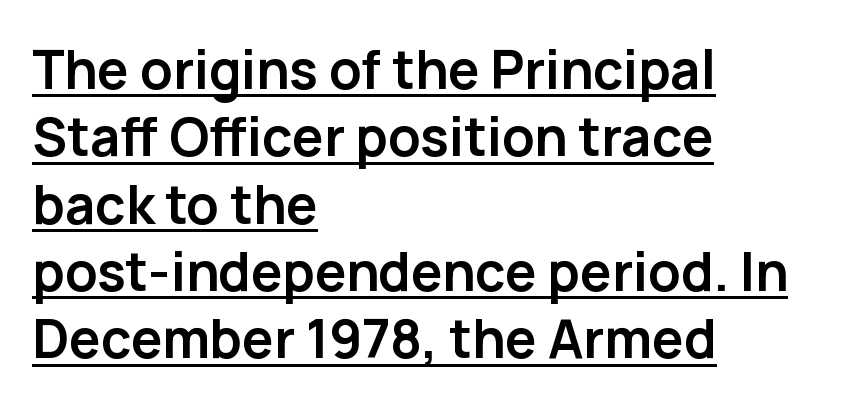
Q: Is the text bold? A: Yes.
Q: Is the text italic (slanted)? A: No, it is upright.
Q: Is the typeface a serif or a sans-serif typeface? A: Sans-serif.
Q: Is the text underlined? A: Yes.
Q: How is the paragraph aligned? A: Left-aligned.
Q: Is the spacing between letters normal or unusually wide? A: Normal.
Q: Is the spacing between lines tight, normal or loose? A: Normal.
Q: Width (condensed, normal, or wide)? A: Normal.
Q: Stroke contrast? A: Low.
Q: x-height? A: Medium.
Q: Monospaced? A: No.
